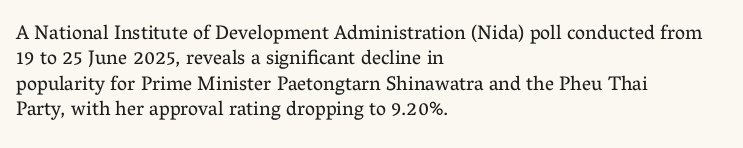
The rows are spaced the way most documents space them. Weight: in the light-to-regular range. Each word holds together tightly as a unit, with standard inter-letter gaps. Nobody drew a line under any word here.
